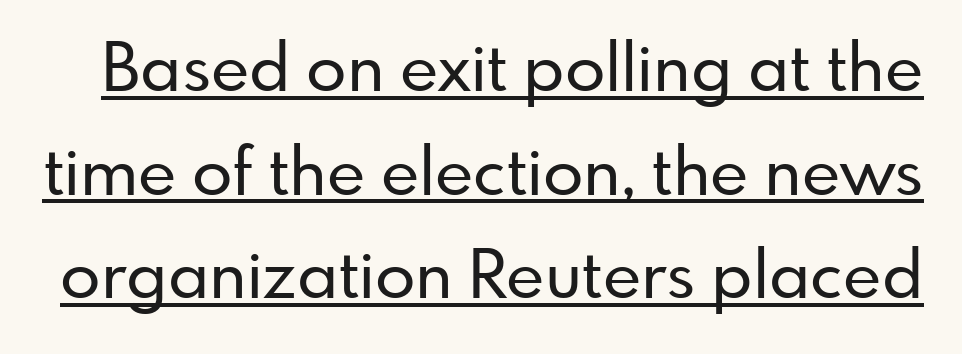
{"serif": "no", "italic": "no", "width": "normal", "stroke_contrast": "low", "x_height": "small", "monospaced": "no", "underline": "yes", "line_spacing": "normal", "line_spacing_ratio": 1.57, "letter_spacing": "normal", "letter_spacing_em": 0.0, "glyph_px": 66}
